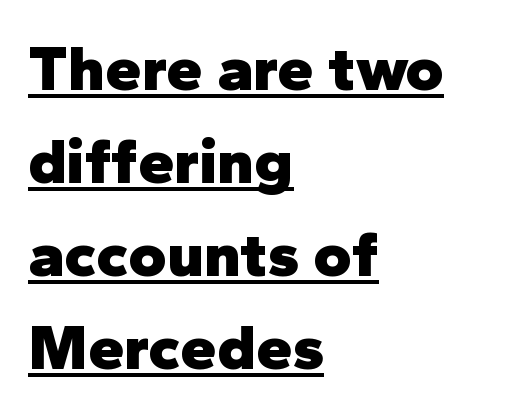
The space between consecutive lines is moderate. When letters stand straight like this, we call the style roman or upright. Does the weight exceed regular? Yes, all the way to bold. Glance below the letters and you will spot a drawn line. Here the glyphs are tracked normally, forming tight word shapes.
